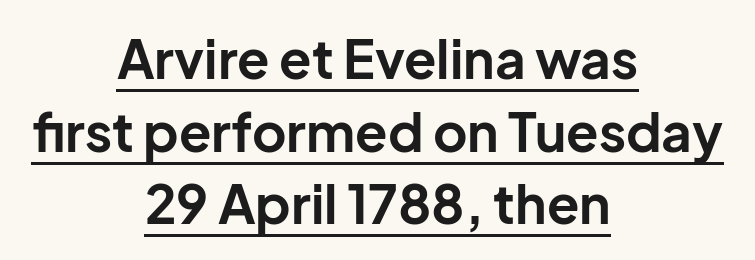
{"serif": "no", "italic": "no", "bold": "yes", "weight": "bold", "width": "normal", "stroke_contrast": "low", "x_height": "medium", "monospaced": "no", "underline": "yes", "align": "center", "line_spacing": "normal", "line_spacing_ratio": 1.37, "letter_spacing": "normal", "letter_spacing_em": 0.0, "glyph_px": 53}
